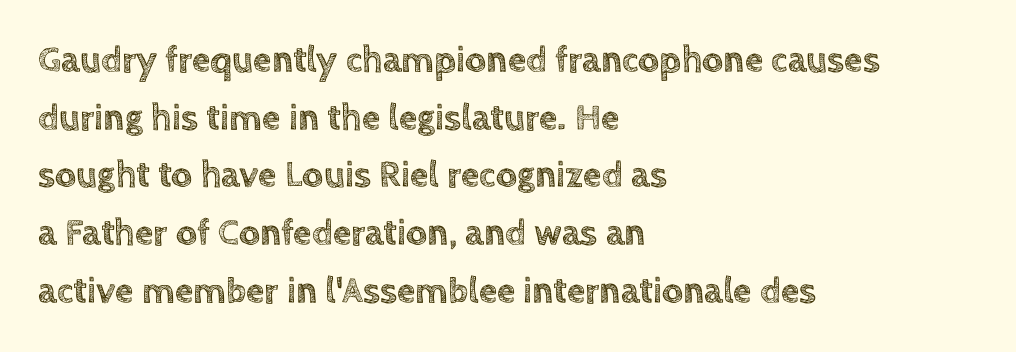
Unmarked baselines from the first word to the last. The passage shown is typed in a proportional face where columns would drift. Normally led — the rows are evenly, conventionally spaced. Every row of glyphs begins at an identical x-position on the left. Nobody touched the tracking dial on this one.
